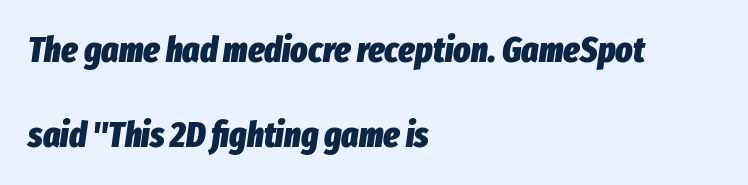
{"italic": "yes", "lean": "right", "slant_degrees": 8, "bold": "yes", "weight": "heavy", "width": "condensed", "stroke_contrast": "low", "x_height": "medium", "monospaced": "no", "underline": "no", "align": "left", "line_spacing": "loose", "line_spacing_ratio": 2.36, "letter_spacing": "normal", "letter_spacing_em": 0.0, "glyph_px": 36}
